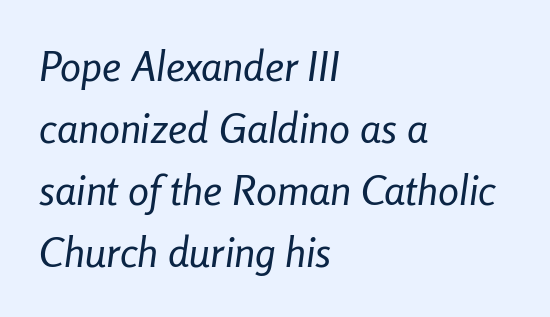
Q: Is the text bold? A: No.
Q: Is the text italic (slanted)? A: Yes, it leans right by about 8 degrees.
Q: Is the text underlined? A: No.
Q: How is the paragraph aligned? A: Left-aligned.
Q: Is the spacing between letters normal or unusually wide? A: Normal.
Q: Is the spacing between lines tight, normal or loose? A: Normal.
Q: Width (condensed, normal, or wide)? A: Condensed.
Q: Stroke contrast? A: Low.
Q: x-height? A: Medium.
Q: Monospaced? A: No.
